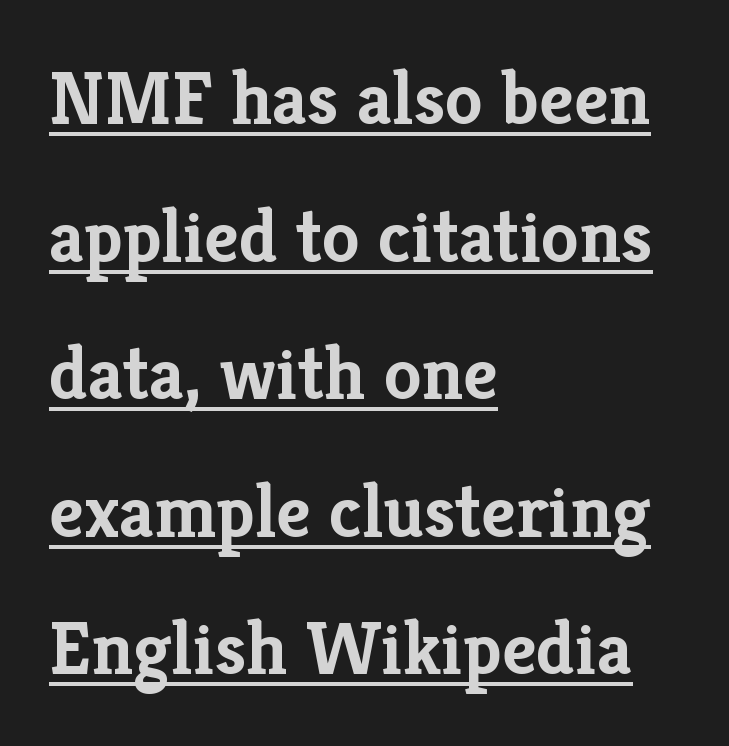
Q: Is the text bold? A: Yes.
Q: Is the text italic (slanted)? A: No, it is upright.
Q: Is the typeface a serif or a sans-serif typeface? A: Serif.
Q: Is the text underlined? A: Yes.
Q: How is the paragraph aligned? A: Left-aligned.
Q: Is the spacing between letters normal or unusually wide? A: Normal.
Q: Width (condensed, normal, or wide)? A: Normal.
Q: Stroke contrast? A: Low.
Q: x-height? A: Medium.
Q: Monospaced? A: No.
